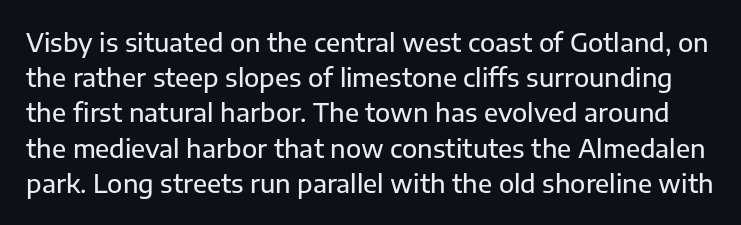
This sample keeps an unexceptional amount of space between lines. Each word holds together tightly as a unit, with standard inter-letter gaps. The words here are not underlined. Ascenders rise straight up at ninety degrees.
